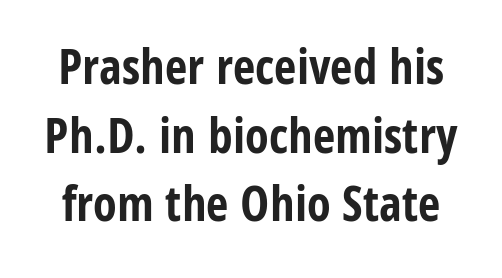
The passage shown stacks its lines at a standard gap. Spacing verdict: proportional, widths tailored to each character. There is no visible air inserted between adjacent glyphs. When letters stand straight like this, we call the style roman or upright. Type without underlining.
